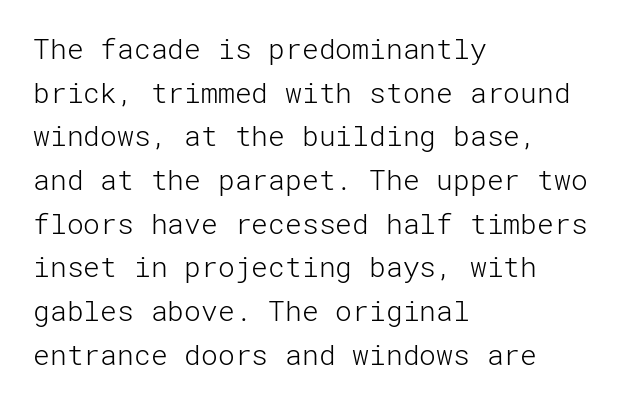
The image shows 28 px light sans-serif type, upright; set left-aligned, normal line spacing (1.56x), normal letter spacing, not underlined; low stroke contrast and a medium x-height.
